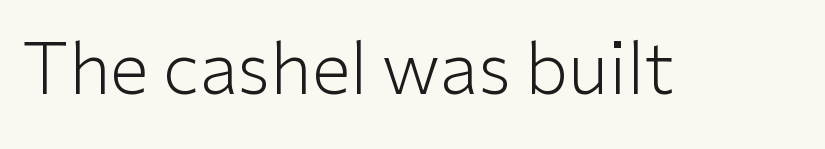
Tall strokes in this sample are plumb rather than angled. Standard letterfit; no display-style spreading of the glyphs. This sample has the flowing, uneven cadence of proportional lettering. Words float on clear page, feet unadorned. Nothing heavy about these letters — not bold at all. Check where the strokes stop: nothing finishes them off — pure sans.
